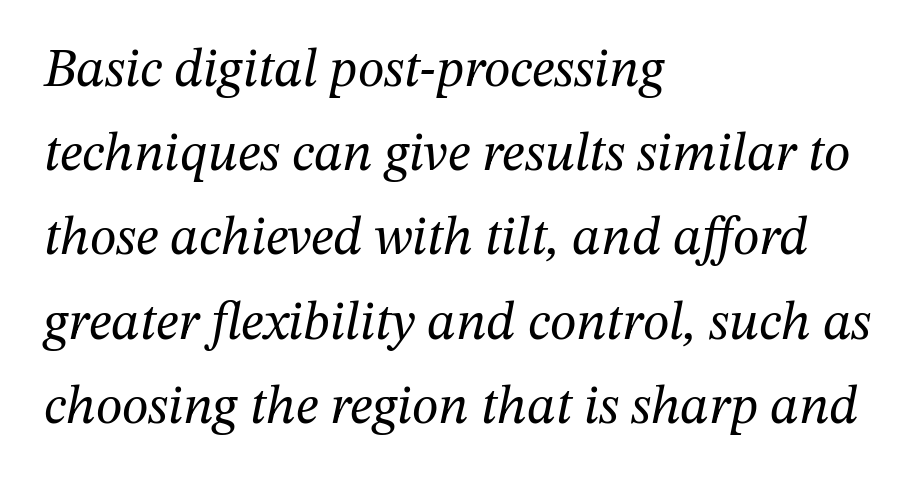
Spacing verdict: proportional, widths tailored to each character. The font family rendered here belongs to the serif group. In CSS terms this would be text-align: left. The glyphs look as if they've been sheared to an angle. Clear beneath every line of the passage.
